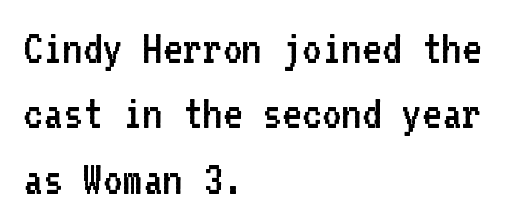
The image shows 48 px regular-weight sans-serif type, upright, monospaced; set left-aligned, normal line spacing (1.36x), normal letter spacing, not underlined; low stroke contrast and a medium x-height.
